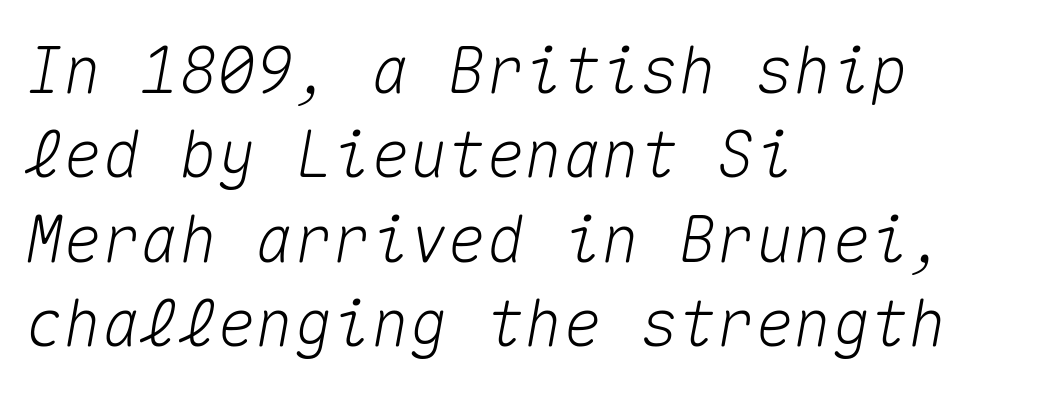
The image shows 64 px text type, italic (leaning right), monospaced; set left-aligned, normal line spacing (1.32x), normal letter spacing, not underlined; medium stroke contrast and a medium x-height.
